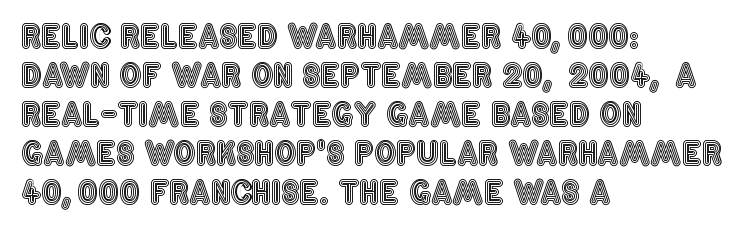
Q: Is the text italic (slanted)? A: No, it is upright.
Q: Is the text underlined? A: No.
Q: How is the paragraph aligned? A: Left-aligned.
Q: Is the spacing between letters normal or unusually wide? A: Normal.
Q: Is the spacing between lines tight, normal or loose? A: Normal.
Q: Width (condensed, normal, or wide)? A: Condensed.
Q: x-height? A: Large.
Q: Monospaced? A: No.
